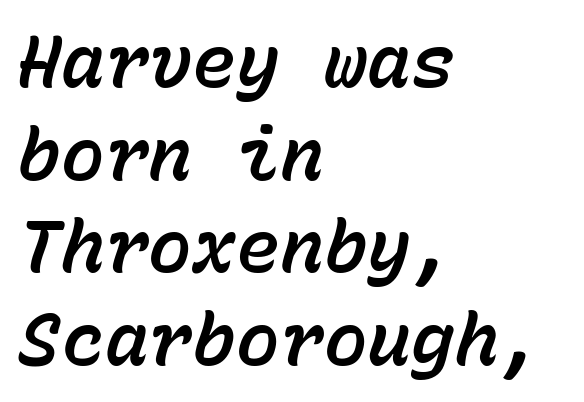
Short and long lines alike share a common starting point at left. Emphasis-style slanted type is in use. Type without underlining. Horizontal bands of white between lines are of average thickness.
